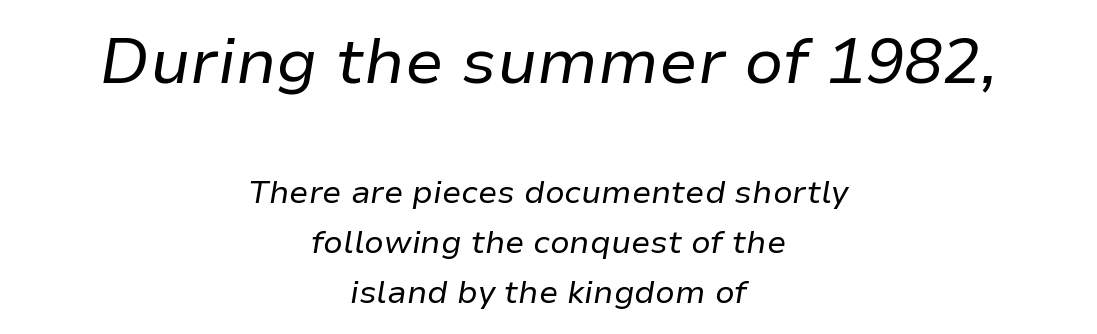
Short and long lines alike share a common midpoint. Typesetter's note — upper block bumped up in size, lower block left smaller. Is there much room between lines? A standard amount, neither cramped nor airy. This rendering features lettering with no underline.
